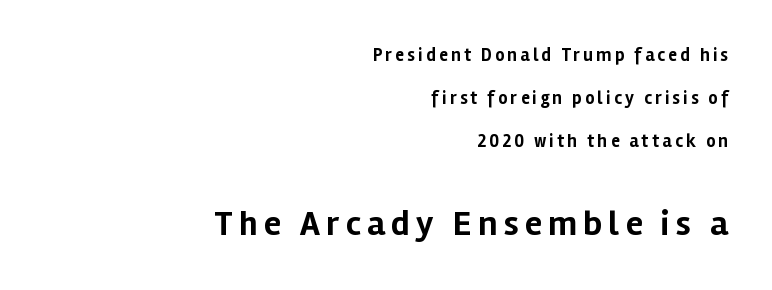
The image shows 35 px bold sans-serif type, upright; set right-aligned, loose line spacing (2.4x), not underlined; the second (bottom) block is 1.94x larger; low stroke contrast and a medium x-height.
